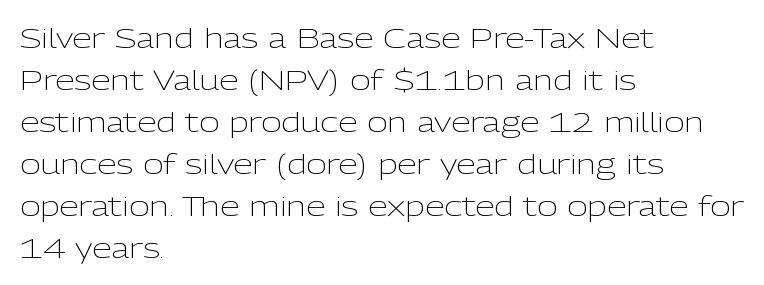
{"serif": "no", "italic": "no", "bold": "no", "weight": "light", "width": "normal", "stroke_contrast": "low", "x_height": "medium", "monospaced": "no", "underline": "no", "align": "left", "line_spacing": "normal", "line_spacing_ratio": 1.5, "letter_spacing": "normal", "letter_spacing_em": 0.0, "glyph_px": 28}
